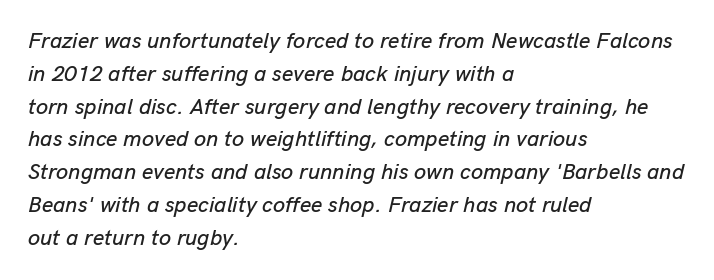
The line texture is even and compact thanks to regular tracking. The letters are slanted; this is an italic face. Clear beneath every line of the passage. The space between consecutive lines is moderate. A student would call this left alignment; a typographer would say flush left, rag right.
